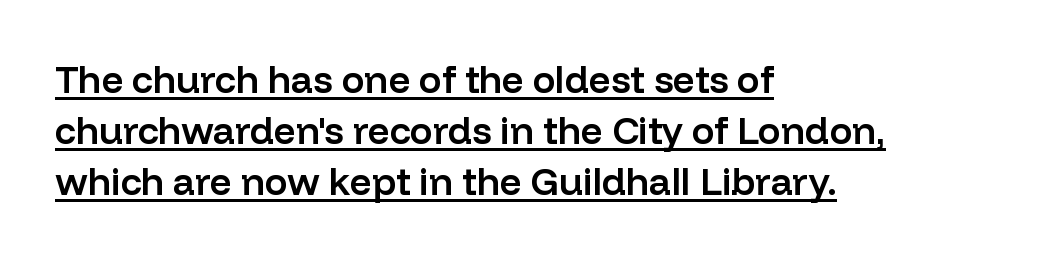
{"serif": "no", "italic": "no", "bold": "semi", "weight": "semibold", "width": "normal", "stroke_contrast": "low", "x_height": "medium", "monospaced": "no", "underline": "yes", "align": "left", "line_spacing": "normal", "line_spacing_ratio": 1.34, "letter_spacing": "normal", "letter_spacing_em": 0.0, "glyph_px": 38}
